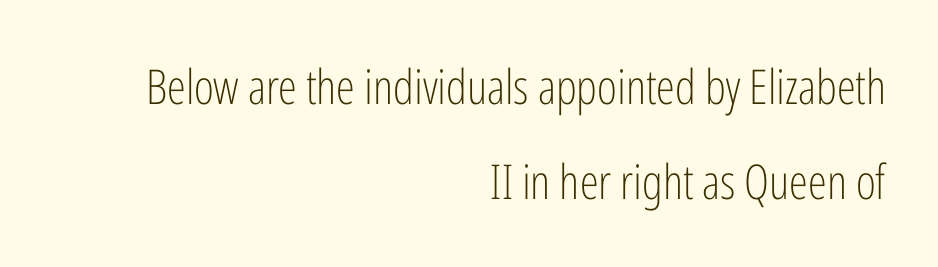
The image shows 48 px light, condensed sans-serif type, upright; set right-aligned, loose line spacing (1.98x), normal letter spacing, not underlined; low stroke contrast and a medium x-height.
